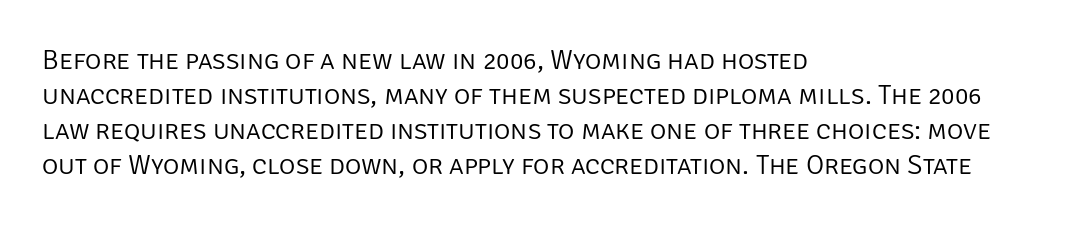
{"serif": "no", "italic": "no", "bold": "no", "weight": "light", "width": "normal", "stroke_contrast": "low", "x_height": "large", "monospaced": "no", "underline": "no", "align": "left", "line_spacing": "normal", "line_spacing_ratio": 1.25, "letter_spacing": "normal", "letter_spacing_em": 0.0, "glyph_px": 28}
